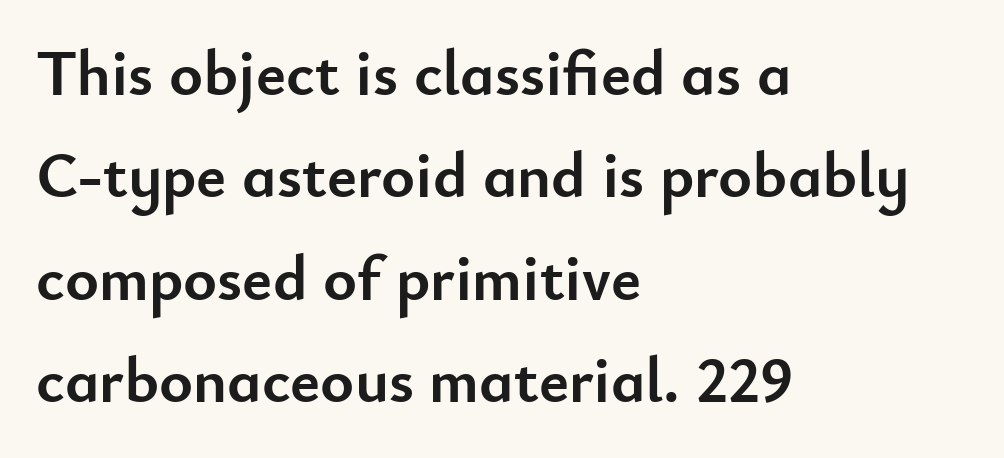
What stands out about the letter spacing? Nothing — it is the standard amount. Compared with typical paragraphs, the rows here are spaced about the same. The typesetter chose a ragged-right arrangement here. The type family on display is of the sans-serif kind. Do the characters align in a grid? No, the font is proportional.
